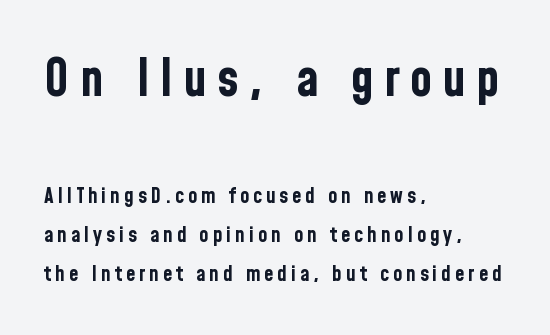
Compared with an ordinary text face, these strokes are far heavier — a full bold. Here the designer chose a conventional face with non-uniform glyph widths. Ascenders rise straight up at ninety degrees. Size contrast runs from large at the top to small at the bottom. Horizontal alignment here is leftward, the default for most running prose.
